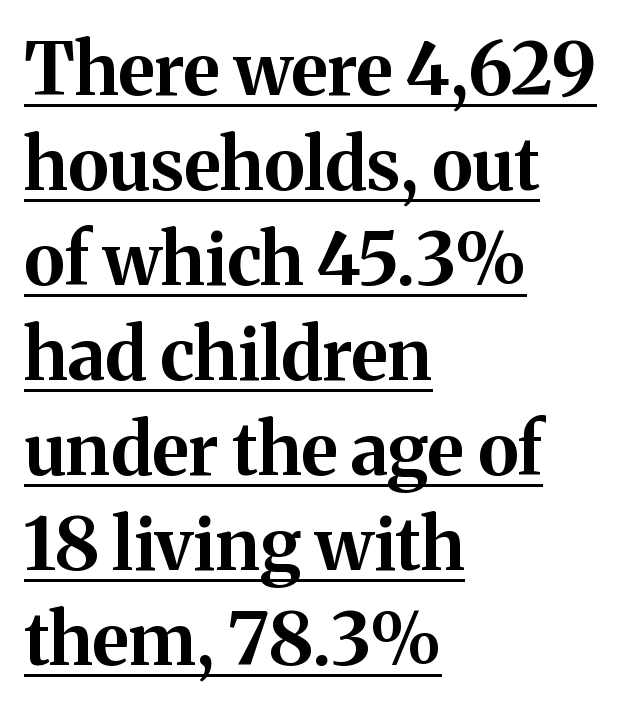
{"serif": "yes", "italic": "no", "bold": "yes", "weight": "bold", "width": "normal", "stroke_contrast": "medium", "x_height": "medium", "monospaced": "no", "underline": "yes", "align": "left", "line_spacing": "normal", "line_spacing_ratio": 1.32, "letter_spacing": "normal", "letter_spacing_em": 0.0, "glyph_px": 72}
